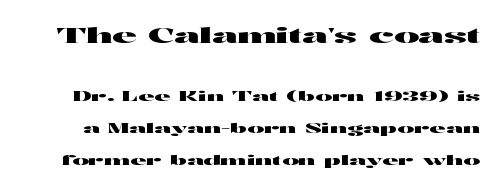
The image shows 21 px text type, upright; set loose line spacing (2.3x), normal letter spacing, not underlined; the first (top) block is 1.5x larger.
